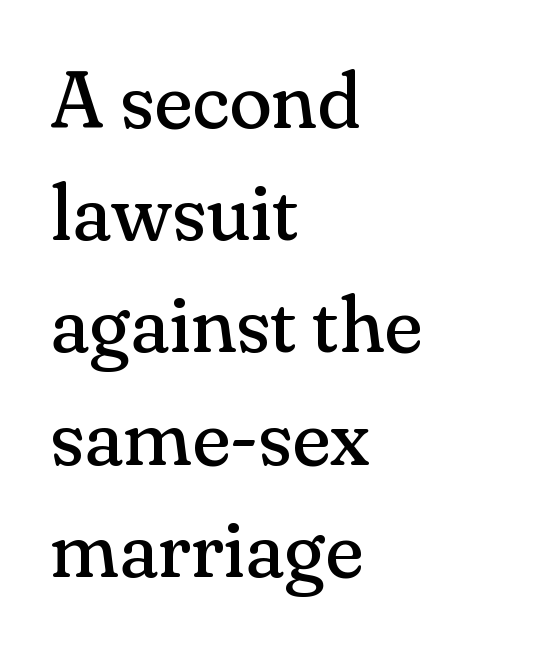
Q: Is the text bold? A: No.
Q: Is the text italic (slanted)? A: No, it is upright.
Q: Is the typeface a serif or a sans-serif typeface? A: Serif.
Q: Is the text underlined? A: No.
Q: How is the paragraph aligned? A: Left-aligned.
Q: Is the spacing between letters normal or unusually wide? A: Normal.
Q: Is the spacing between lines tight, normal or loose? A: Normal.
Q: Width (condensed, normal, or wide)? A: Normal.
Q: Stroke contrast? A: Medium.
Q: x-height? A: Small.
Q: Monospaced? A: No.
